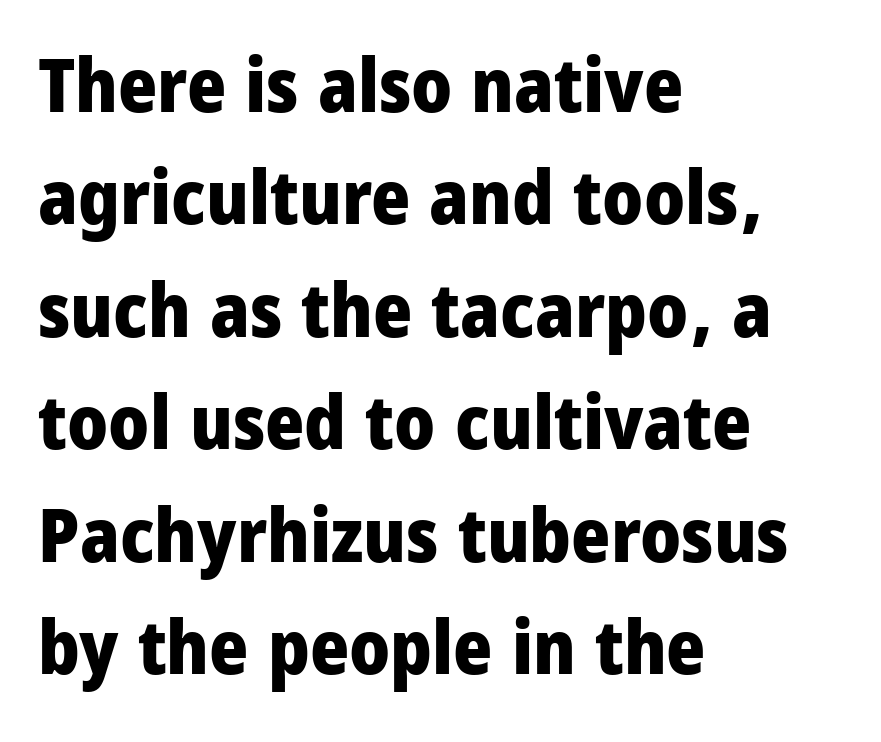
The image shows 75 px heavy, condensed sans-serif type, upright; set left-aligned, normal line spacing (1.5x), normal letter spacing, not underlined; low stroke contrast and a large x-height.
